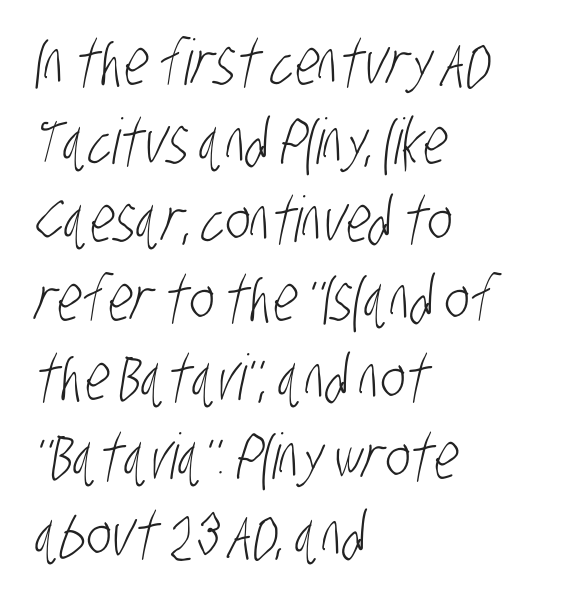
{"serif": "no", "bold": "no", "weight": "light", "width": "condensed", "stroke_contrast": "low", "x_height": "large", "monospaced": "no", "underline": "no", "align": "left", "line_spacing": "normal", "line_spacing_ratio": 1.25, "letter_spacing": "normal", "letter_spacing_em": 0.0, "glyph_px": 63}
